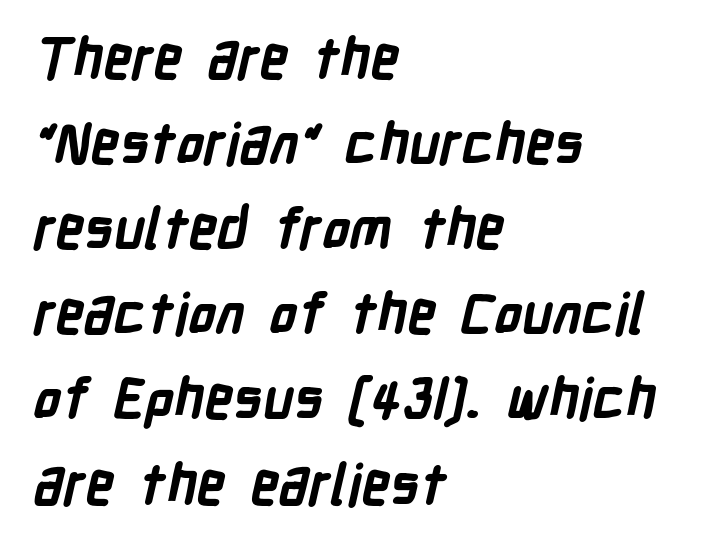
The image shows 56 px bold, condensed sans-serif type; set left-aligned, normal line spacing (1.52x), normal letter spacing, not underlined; low stroke contrast and a medium x-height.
